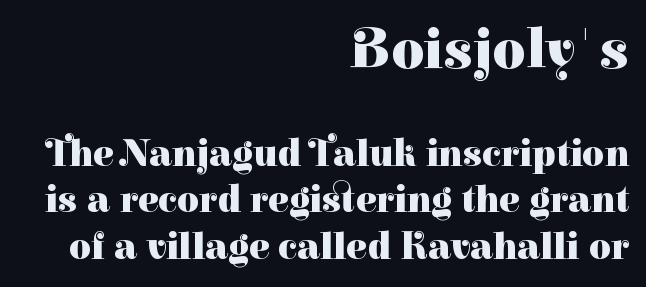
The image shows 57 px heavy serif type, upright; set right-aligned, line spacing 1.22x, normal letter spacing, not underlined; the first (top) block is 1.5x larger; high stroke contrast and a medium x-height.
